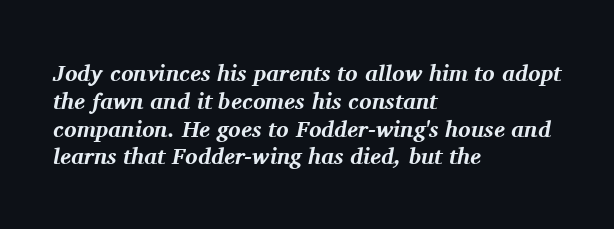
The image shows 23 px bold type, italic (leaning right); set left-aligned, line spacing 1.21x, normal letter spacing, not underlined.
